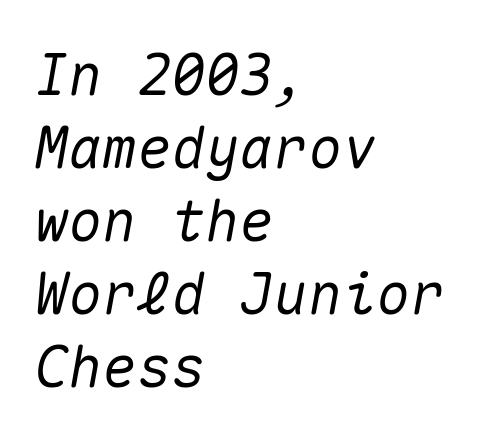
The glyphs look as if they've been sheared to an angle. One-word summary of the alignment: left. Here the designer chose a console-style face with uniform glyph widths. Quick note: underline off. Summary of vertical rhythm: regular, with standard interline spacing.
